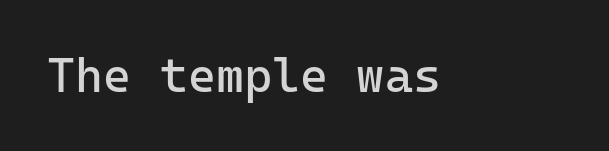
{"serif": "no", "italic": "no", "bold": "no", "weight": "regular", "width": "normal", "stroke_contrast": "low", "x_height": "medium", "monospaced": "yes", "underline": "no", "letter_spacing": "normal", "letter_spacing_em": 0.0, "glyph_px": 48}
